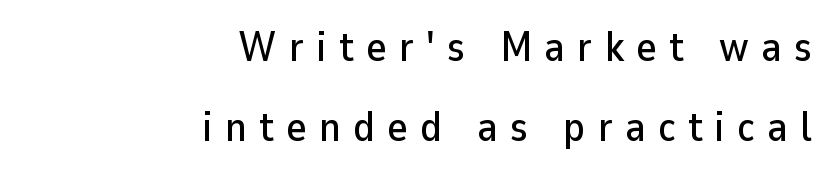
The image shows 42 px sans-serif type, upright; set right-aligned, loose line spacing (1.91x), unusually wide letter spacing (+0.3 em), not underlined; low stroke contrast and a medium x-height.
